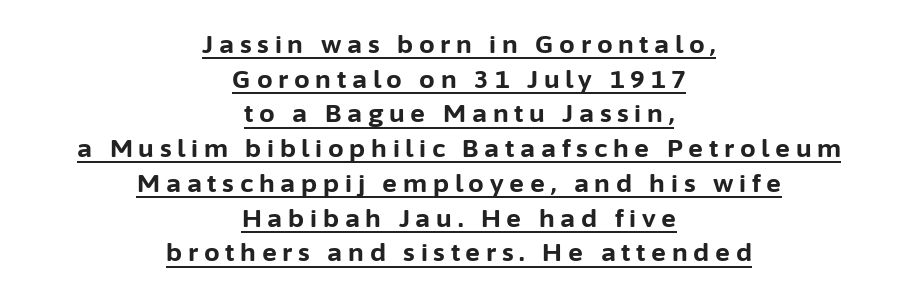
The image shows 25 px bold type, upright; set centered, normal line spacing (1.39x), unusually wide letter spacing (+0.23 em), underlined.
